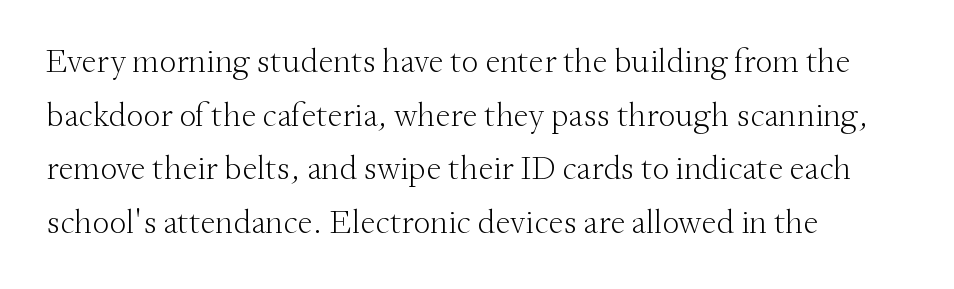
Q: Is the text bold? A: No.
Q: Is the text italic (slanted)? A: No, it is upright.
Q: Is the typeface a serif or a sans-serif typeface? A: Serif.
Q: Is the text underlined? A: No.
Q: How is the paragraph aligned? A: Left-aligned.
Q: Is the spacing between letters normal or unusually wide? A: Normal.
Q: Is the spacing between lines tight, normal or loose? A: Normal.
Q: Width (condensed, normal, or wide)? A: Normal.
Q: Stroke contrast? A: Medium.
Q: x-height? A: Small.
Q: Monospaced? A: No.
